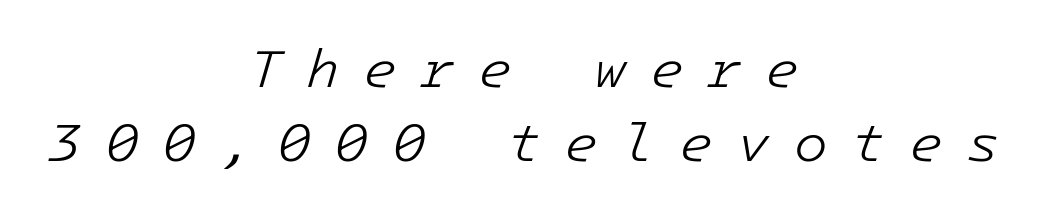
Words appear elongated and porous because spacing is wide. Compared with ordinary roman type, these characters are visibly tilted. The passage shown is not underscored anywhere. Typeset on center — no edge is straight.
